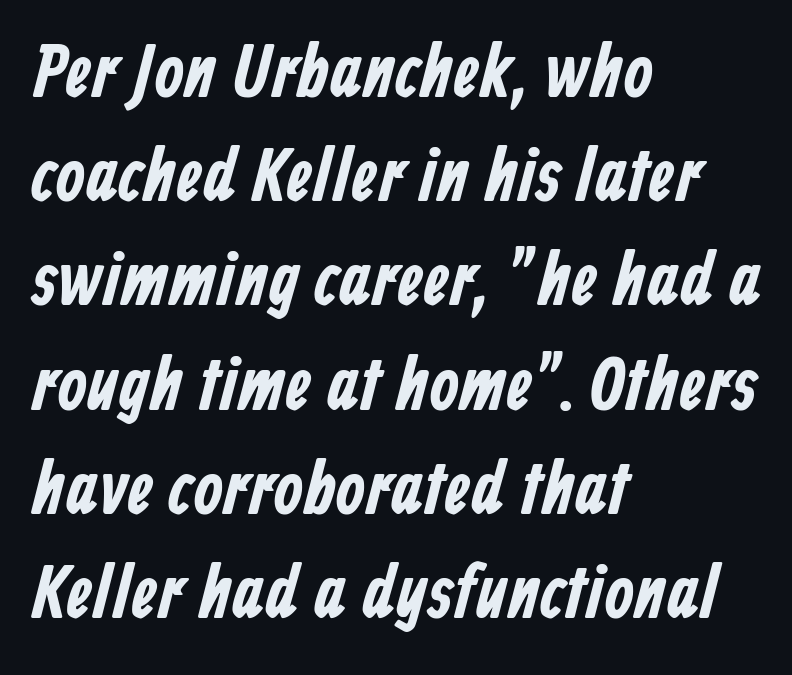
The rendering shows plain stroke endings on the letterforms — a sans-serif design. The rag falls on the right side of this text block. The face used here is proportionally spaced, like ordinary book or web type. Baseline-to-baseline distance is the conventional proportion of letter height. This sample uses plain, unmodified letter spacing.
